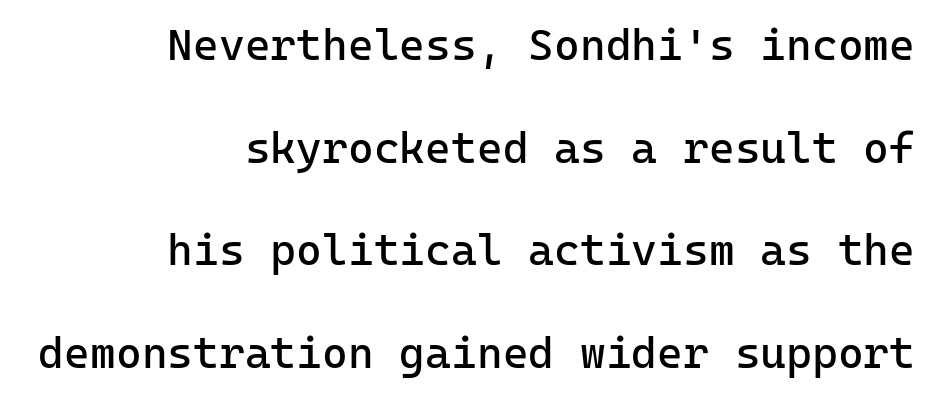
Q: Is the text bold? A: No.
Q: Is the text italic (slanted)? A: No, it is upright.
Q: Is the typeface a serif or a sans-serif typeface? A: Sans-serif.
Q: Is the text underlined? A: No.
Q: How is the paragraph aligned? A: Right-aligned.
Q: Is the spacing between letters normal or unusually wide? A: Normal.
Q: Is the spacing between lines tight, normal or loose? A: Loose.
Q: Width (condensed, normal, or wide)? A: Normal.
Q: Stroke contrast? A: Low.
Q: x-height? A: Medium.
Q: Monospaced? A: Yes.
